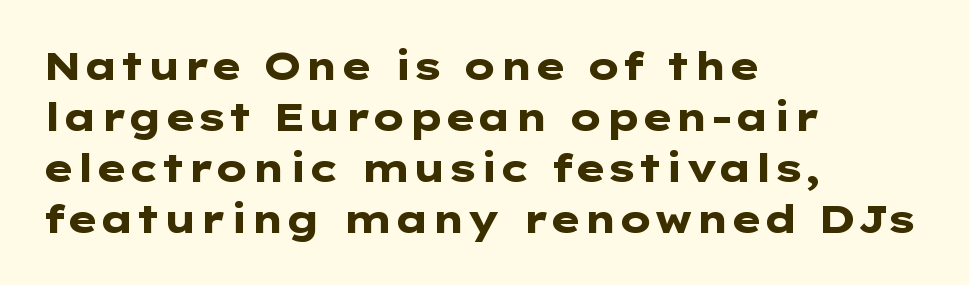
The image shows 38 px heavy, wide sans-serif type, upright; set left-aligned, normal line spacing (1.34x), normal letter spacing, not underlined; low stroke contrast and a medium x-height.
